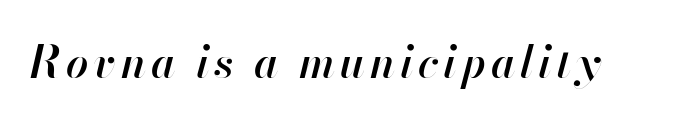
The letters advance in unequal steps, a hallmark of proportional type. Check under the words: just untouched page. Notice the strokes are somewhat thickened but not fully heavy: this is a semibold. Italic? Definitely — the glyphs are oblique.
